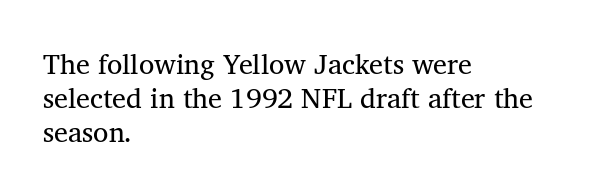
{"serif": "yes", "italic": "no", "bold": "no", "weight": "regular", "width": "normal", "stroke_contrast": "medium", "x_height": "medium", "monospaced": "no", "underline": "no", "align": "left", "line_spacing_ratio": 1.22, "letter_spacing": "normal", "letter_spacing_em": 0.0, "glyph_px": 28}
